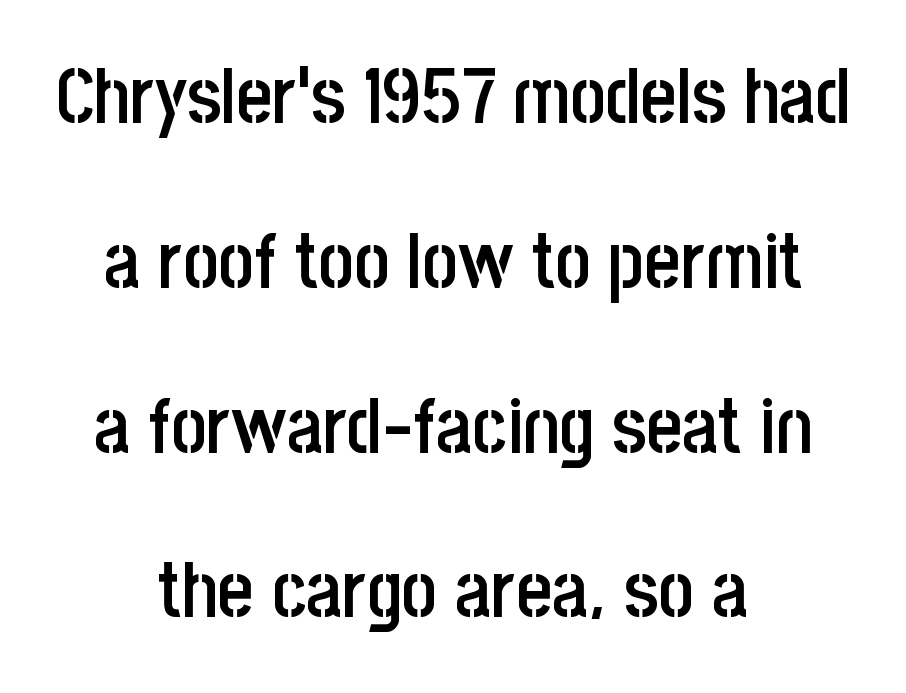
Q: Is the text bold? A: Semi-bold.
Q: Is the text italic (slanted)? A: No, it is upright.
Q: Is the typeface a serif or a sans-serif typeface? A: Sans-serif.
Q: Is the text underlined? A: No.
Q: How is the paragraph aligned? A: Centered.
Q: Is the spacing between letters normal or unusually wide? A: Normal.
Q: Is the spacing between lines tight, normal or loose? A: Loose.
Q: Width (condensed, normal, or wide)? A: Condensed.
Q: Stroke contrast? A: Low.
Q: x-height? A: Large.
Q: Monospaced? A: No.
